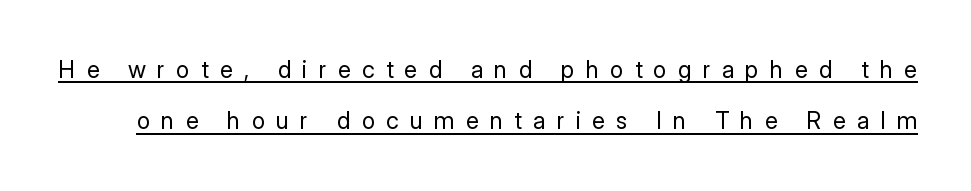
The image shows 24 px text type, upright; set loose line spacing (2.14x), unusually wide letter spacing (+0.47 em), underlined.
